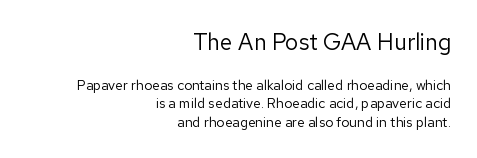
{"italic": "no", "bold": "no", "underline": "no", "align": "right", "line_spacing": "normal", "line_spacing_ratio": 1.32, "letter_spacing": "normal", "letter_spacing_em": 0.0, "larger_block": "first", "size_ratio": 1.64, "glyph_px": 23}
